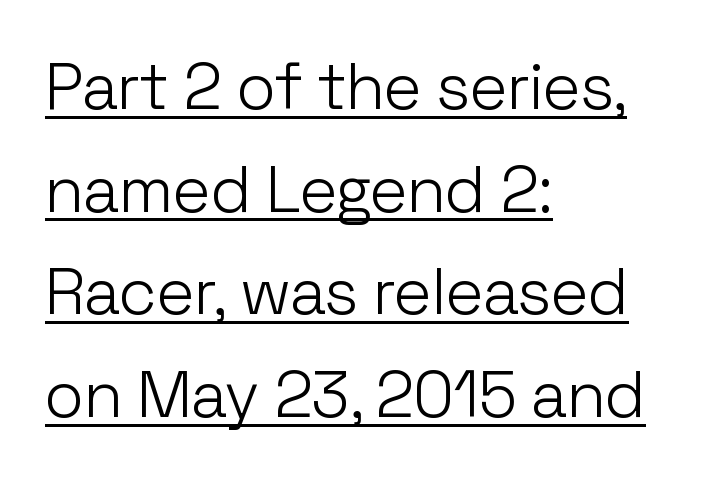
{"serif": "no", "italic": "no", "bold": "no", "weight": "light", "width": "normal", "stroke_contrast": "low", "x_height": "medium", "monospaced": "no", "underline": "yes", "align": "left", "line_spacing": "normal", "line_spacing_ratio": 1.58, "letter_spacing": "normal", "letter_spacing_em": 0.0, "glyph_px": 65}
